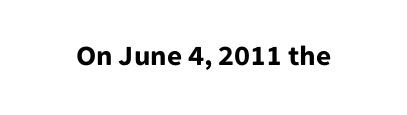
The image shows 29 px bold sans-serif type, upright; set normal letter spacing, not underlined; low stroke contrast and a medium x-height.
